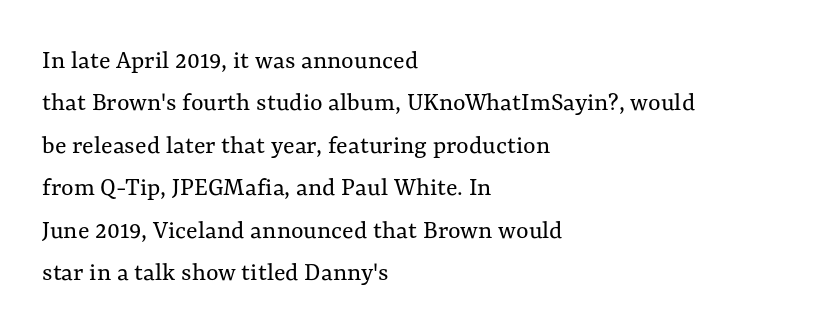
{"italic": "no", "bold": "no", "underline": "no", "align": "left", "line_spacing": "normal", "line_spacing_ratio": 1.57, "letter_spacing": "normal", "letter_spacing_em": 0.0, "glyph_px": 27}
